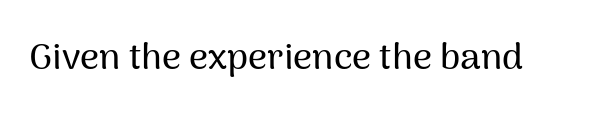
{"serif": "no", "italic": "no", "width": "normal", "stroke_contrast": "medium", "x_height": "medium", "monospaced": "no", "underline": "no", "letter_spacing": "normal", "letter_spacing_em": 0.0, "glyph_px": 37}
